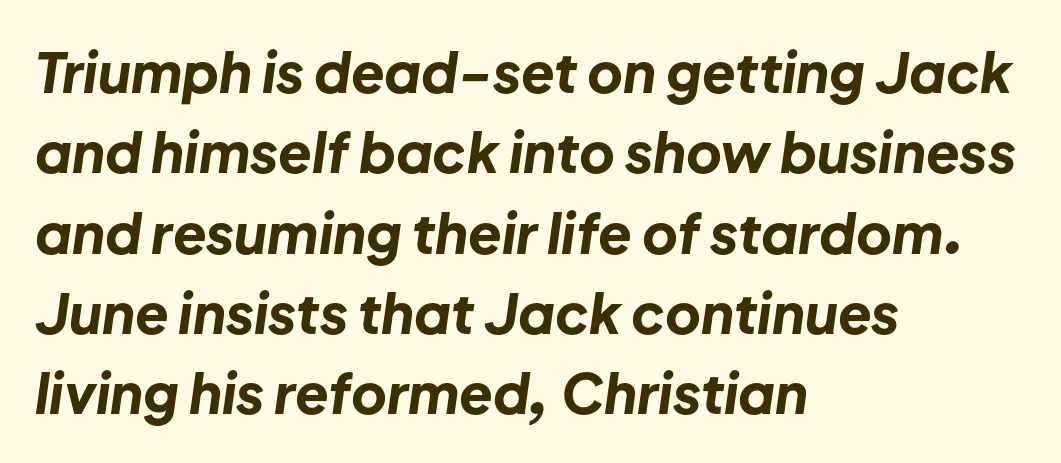
The image shows 55 px bold type, italic (leaning right); set left-aligned, normal line spacing (1.46x), normal letter spacing, not underlined; low stroke contrast and a medium x-height.
